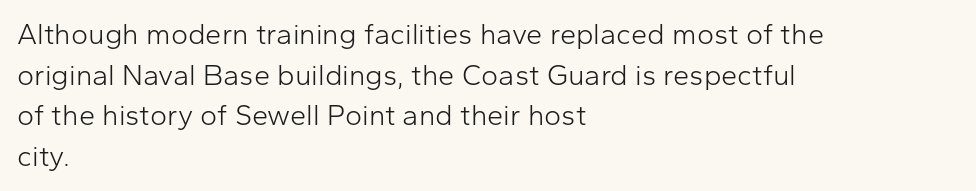
{"serif": "no", "italic": "no", "bold": "no", "weight": "light", "width": "normal", "stroke_contrast": "low", "x_height": "medium", "monospaced": "no", "underline": "no", "align": "left", "line_spacing": "normal", "line_spacing_ratio": 1.4, "letter_spacing": "normal", "letter_spacing_em": 0.0, "glyph_px": 29}
